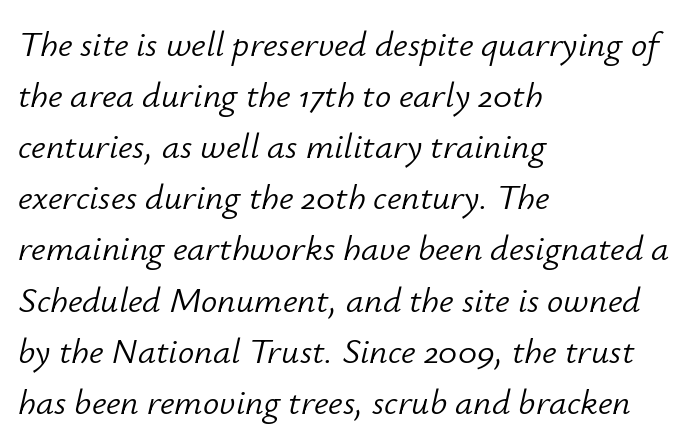
The image shows 36 px light type, italic (leaning right); set left-aligned, normal line spacing (1.42x), normal letter spacing, not underlined; low stroke contrast and a small x-height.
